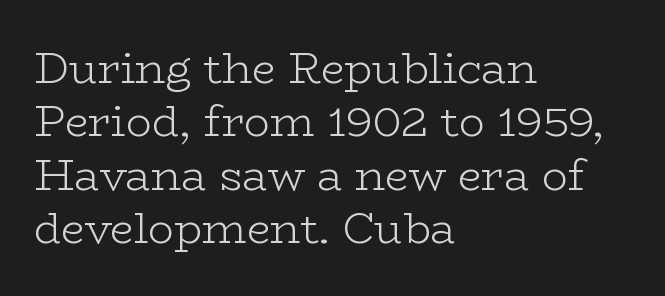
Counters stay open thanks to moderate or lighter strokes. I'd call this a serif setting — the letters wear small feet. This rendering uses left alignment, leaving the right contour irregular. The strip under each line holds only bare page. Caption: standard tracking, unaltered. Every character sits straight up, as roman type does.
